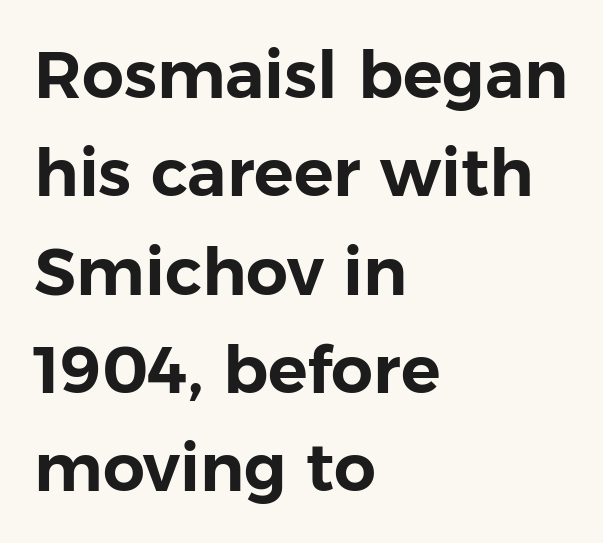
The image shows 66 px sans-serif type, upright; set left-aligned, normal line spacing (1.49x), normal letter spacing, not underlined; low stroke contrast and a medium x-height.
